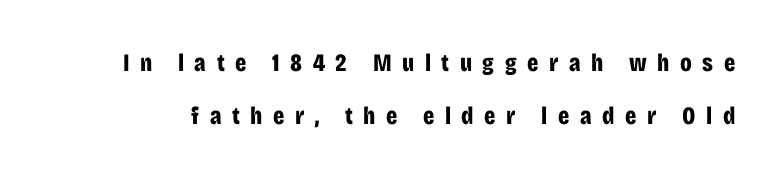
{"italic": "no", "bold": "yes", "underline": "no", "line_spacing": "loose", "line_spacing_ratio": 2.12, "letter_spacing": "wide", "letter_spacing_em": 0.42, "glyph_px": 25}
